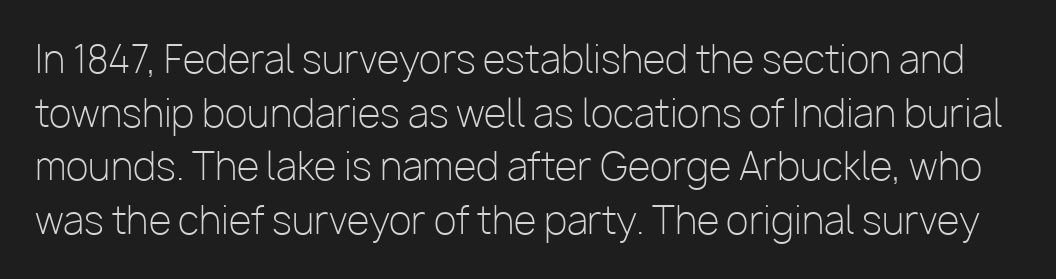
Q: Is the text bold? A: No.
Q: Is the text italic (slanted)? A: No, it is upright.
Q: Is the typeface a serif or a sans-serif typeface? A: Sans-serif.
Q: Is the text underlined? A: No.
Q: Is the spacing between letters normal or unusually wide? A: Normal.
Q: Is the spacing between lines tight, normal or loose? A: Normal.
Q: Width (condensed, normal, or wide)? A: Normal.
Q: Stroke contrast? A: Low.
Q: x-height? A: Medium.
Q: Monospaced? A: No.
